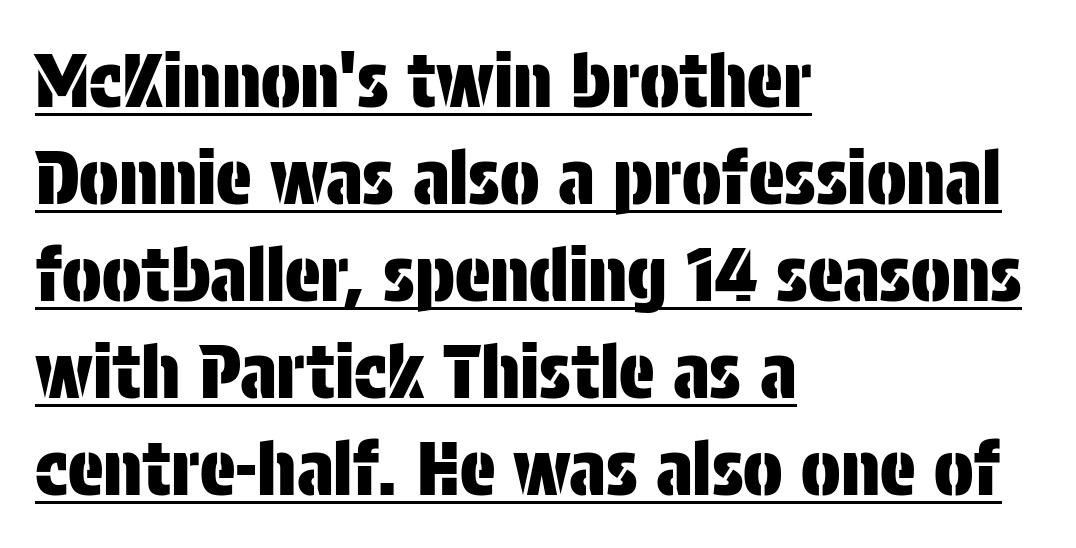
{"serif": "no", "italic": "no", "width": "condensed", "stroke_contrast": "low", "x_height": "large", "monospaced": "no", "underline": "yes", "align": "left", "line_spacing": "normal", "line_spacing_ratio": 1.31, "letter_spacing": "normal", "letter_spacing_em": 0.0, "glyph_px": 74}
